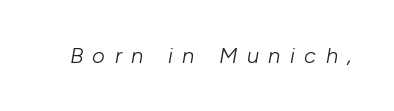
{"italic": "yes", "lean": "right", "slant_degrees": 10, "bold": "no", "underline": "no", "letter_spacing": "wide", "letter_spacing_em": 0.43, "glyph_px": 22}
